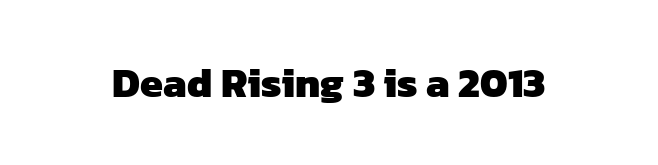
{"serif": "no", "bold": "yes", "weight": "heavy", "width": "normal", "stroke_contrast": "low", "x_height": "medium", "monospaced": "no", "underline": "no", "letter_spacing": "normal", "letter_spacing_em": 0.0, "glyph_px": 41}
